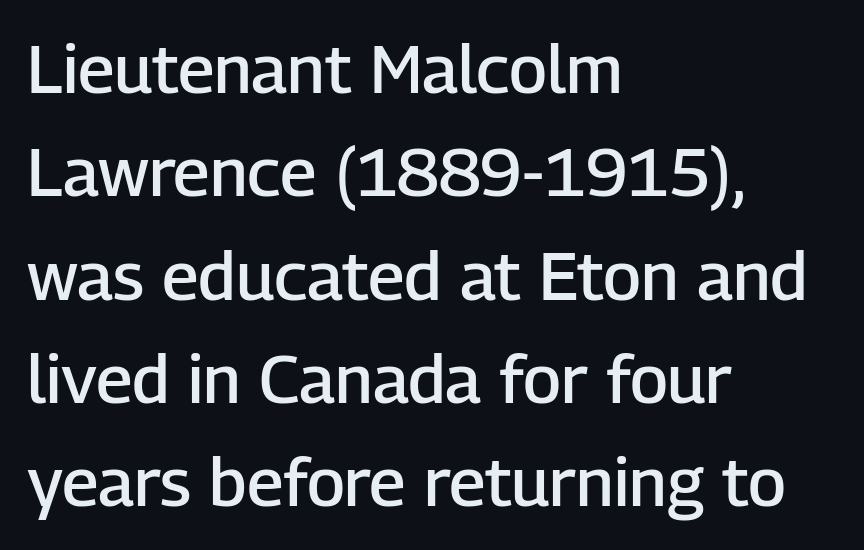
You could call the tracking neutral — neither tight nor loose. In terms of leading, this rendering sits right in the middle. This is moderately heavy type, rendered in semibold. The rendering uses natural spacing where letterforms have individual widths. Observe the absence of serifs on each vertical stroke in this sample.
